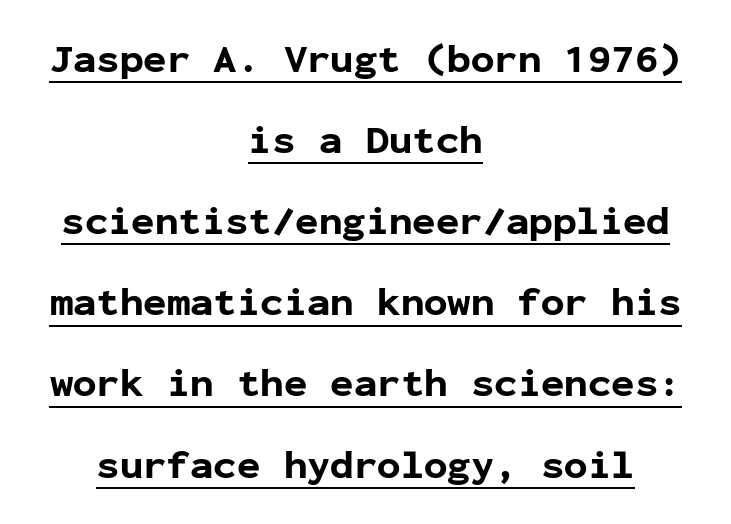
In terms of leading, this rendering errs on the spacious side. You can see a thin bar hugging the bottom of the glyphs. Teacher's note: observe the equal gaps on both sides — that is centered alignment. Posture: straight, roman, zero tilt. Letter spacing: default. Monospaced: the letters line up in strict vertical columns.
